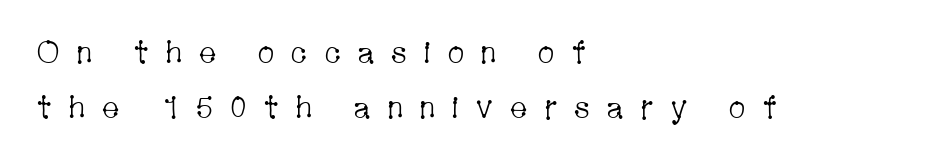
{"serif": "yes", "italic": "no", "bold": "no", "weight": "light", "width": "condensed", "stroke_contrast": "low", "x_height": "medium", "monospaced": "no", "underline": "no", "align": "left", "line_spacing_ratio": 1.77, "letter_spacing": "wide", "letter_spacing_em": 0.5, "glyph_px": 31}
